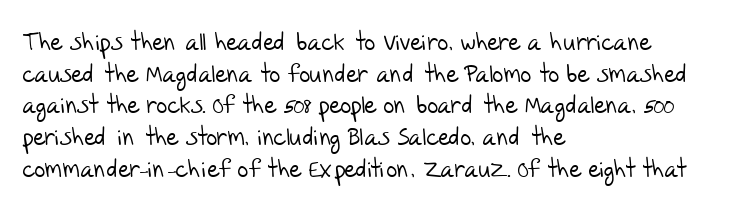
Q: Is the text bold? A: No.
Q: Is the text underlined? A: No.
Q: How is the paragraph aligned? A: Left-aligned.
Q: Is the spacing between letters normal or unusually wide? A: Normal.
Q: Is the spacing between lines tight, normal or loose? A: Normal.
